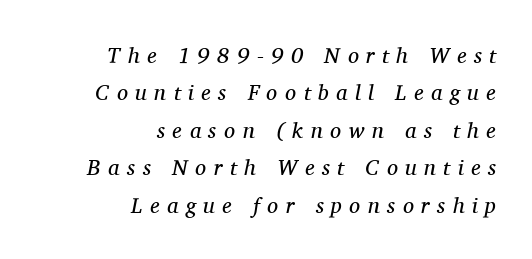
In terms of posture, this sample is oblique. Has an underline been added? It has not. Quick note: interline space is typical. Tracking value appears strongly positive — letters spread wide. A student would call this right alignment; a typographer would say flush right, rag left. A quiet, ordinary-to-light weight characterises the typeface.
